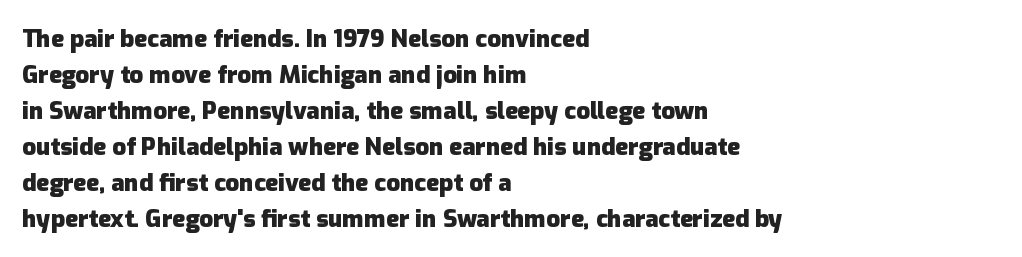
The image shows 24 px bold type, upright; set left-aligned, normal line spacing (1.5x), normal letter spacing, not underlined.
